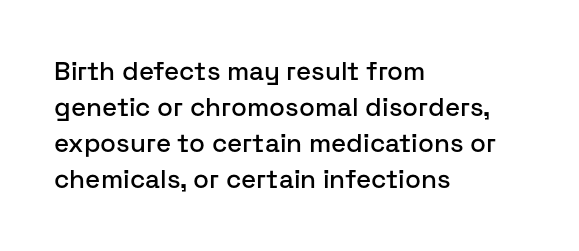
A typesetter would mark this as roman, not italic. Every row of glyphs begins at an identical x-position on the left. Descenders are the only things crossing below the line. Horizontal bands of white between lines are of average thickness.
